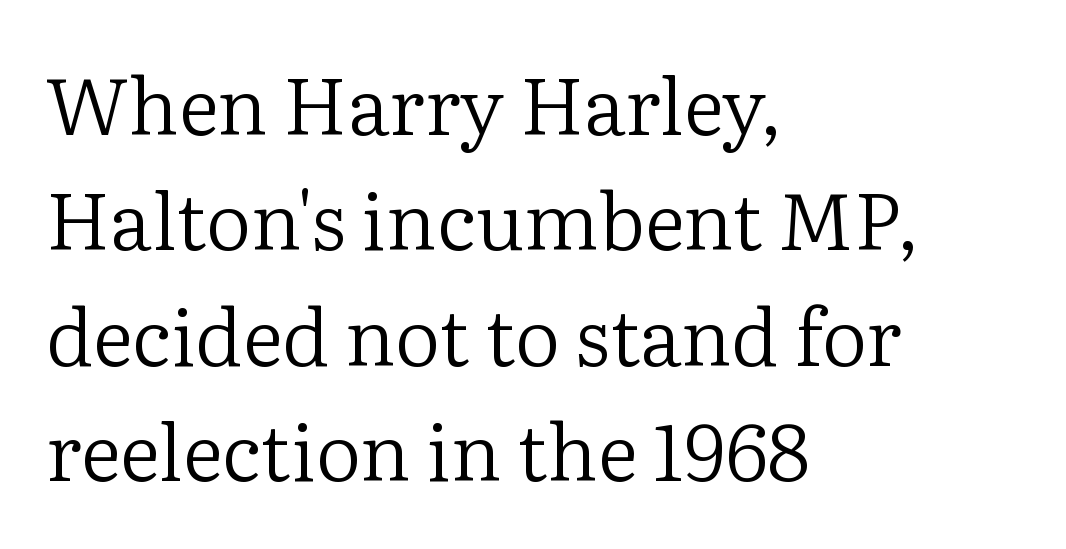
The image shows 79 px regular-weight serif type, upright; set left-aligned, normal line spacing (1.46x), normal letter spacing, not underlined; low stroke contrast and a medium x-height.
